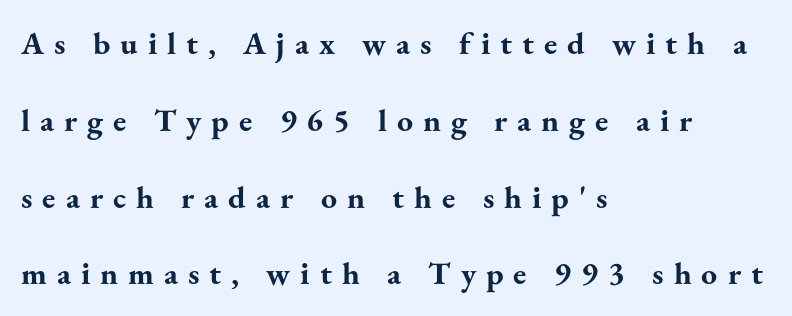
The image shows 32 px bold serif type, upright; set left-aligned, loose line spacing (2.4x), unusually wide letter spacing (+0.31 em), not underlined; medium stroke contrast and a small x-height.
